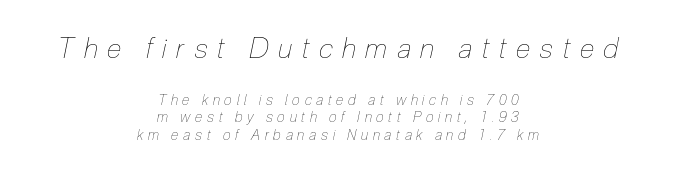
The image shows 28 px thin, condensed type, italic (leaning right); set centered, normal line spacing (1.26x), unusually wide letter spacing (+0.34 em), not underlined; the first (top) block is 2.0x larger; low stroke contrast and a medium x-height.
